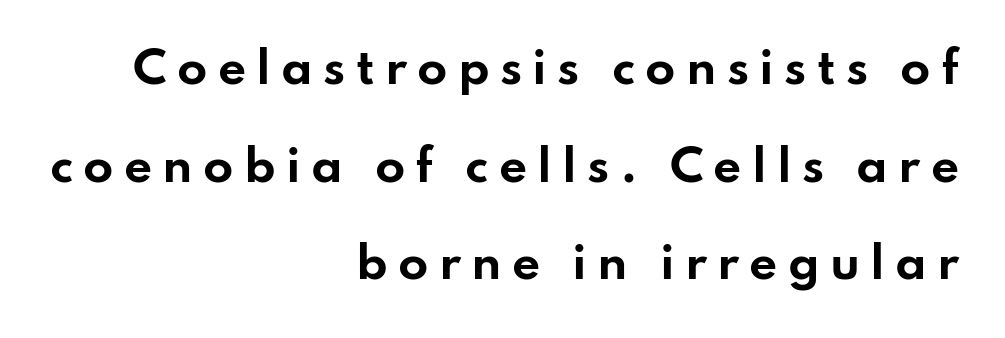
{"serif": "no", "italic": "no", "bold": "yes", "weight": "bold", "width": "wide", "stroke_contrast": "low", "x_height": "small", "monospaced": "no", "underline": "no", "align": "right", "line_spacing": "loose", "line_spacing_ratio": 2.22, "letter_spacing": "wide", "letter_spacing_em": 0.23, "glyph_px": 44}
